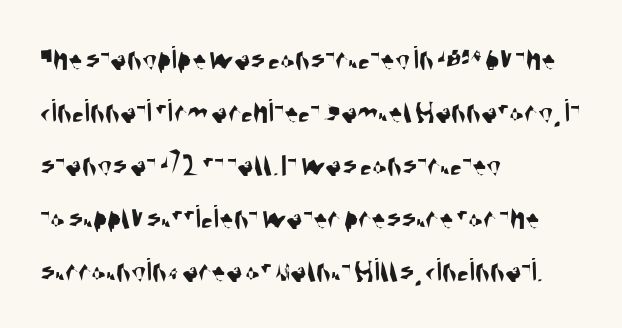
How are the letters spaced? Ordinarily, with no added tracking. The face used here is proportionally spaced, like ordinary book or web type. Horizontal alignment here is leftward, the default for most running prose. The face used here is a sans, in the tradition of grotesques and geometrics. The area under the type is left untouched.
